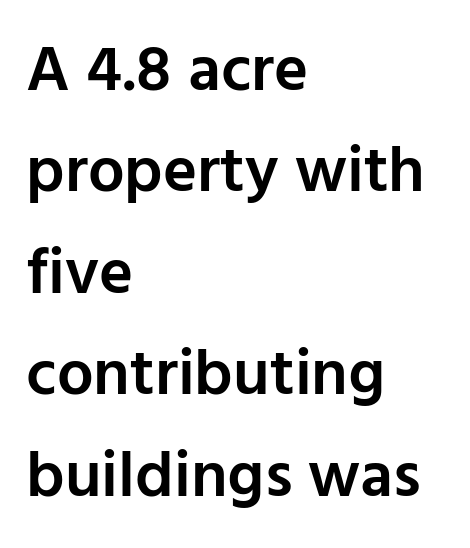
{"serif": "no", "italic": "no", "bold": "semi", "weight": "semibold", "width": "normal", "stroke_contrast": "low", "x_height": "medium", "monospaced": "no", "underline": "no", "align": "left", "line_spacing": "normal", "line_spacing_ratio": 1.56, "letter_spacing": "normal", "letter_spacing_em": 0.0, "glyph_px": 65}
